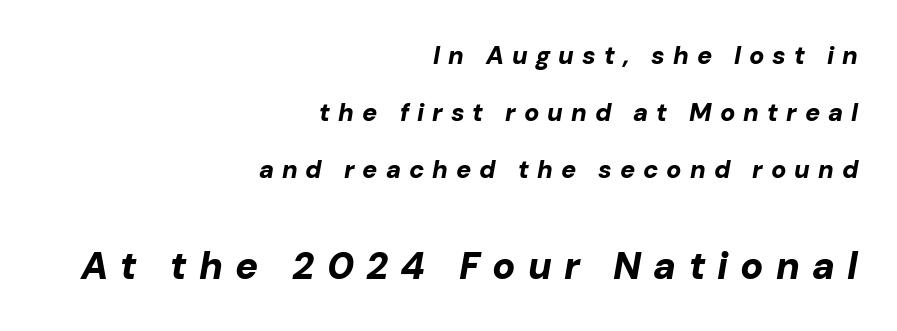
The image shows 38 px bold type, italic (leaning right); set right-aligned, loose line spacing (2.29x), unusually wide letter spacing (+0.32 em), not underlined; the second (bottom) block is 1.52x larger; low stroke contrast and a medium x-height.
